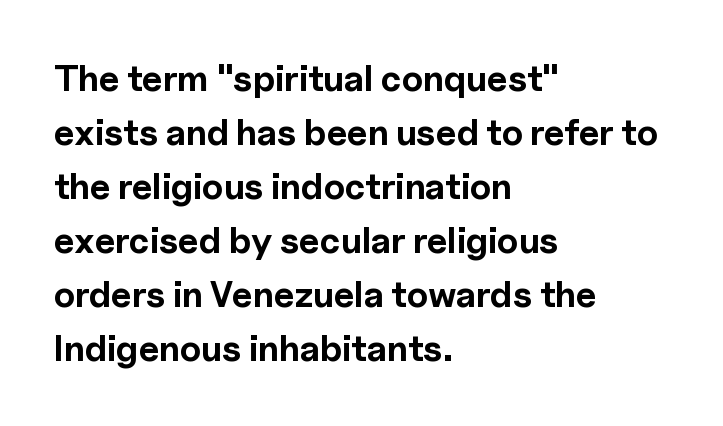
No feet cap the strokes, marking this as sans-serif type. Summary of weight: heavy, a full bold. Quick note: interline space is typical. No word sits above an underline. Think of a printed novel: that variable character pitch is what you see here.
